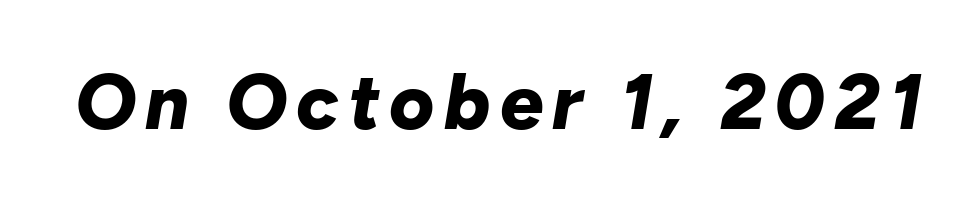
The image shows 77 px bold type, italic (leaning right); set not underlined; low stroke contrast and a medium x-height.
